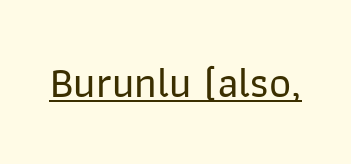
Q: Is the text italic (slanted)? A: No, it is upright.
Q: Is the typeface a serif or a sans-serif typeface? A: Sans-serif.
Q: Is the text underlined? A: Yes.
Q: Is the spacing between letters normal or unusually wide? A: Normal.
Q: Width (condensed, normal, or wide)? A: Normal.
Q: Stroke contrast? A: Low.
Q: x-height? A: Medium.
Q: Monospaced? A: No.
